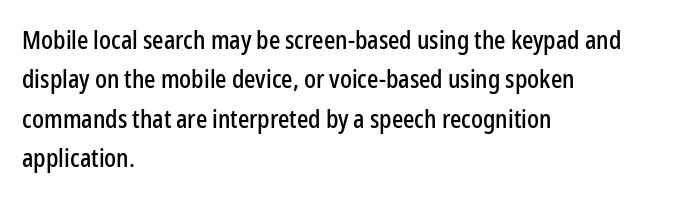
Q: Is the text italic (slanted)? A: No, it is upright.
Q: Is the text underlined? A: No.
Q: How is the paragraph aligned? A: Left-aligned.
Q: Is the spacing between letters normal or unusually wide? A: Normal.
Q: Is the spacing between lines tight, normal or loose? A: Normal.
